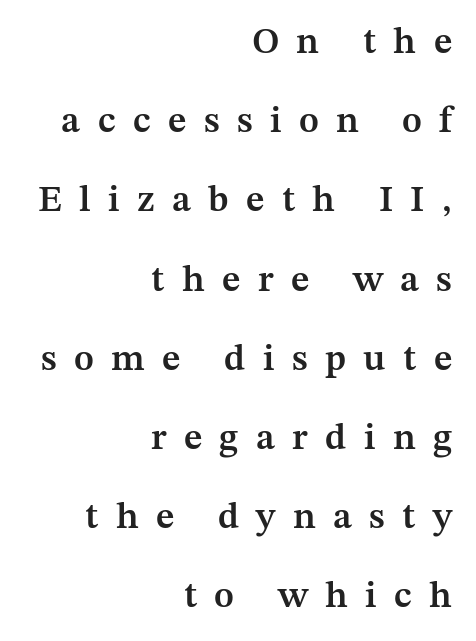
The lines are quadded right. Each word looks stretched out because of the extra space between its letters. Words float on clear page, feet unadorned. Are there feet on the stems? There are — it's a serif. Do the letters lean? They stand straight.
